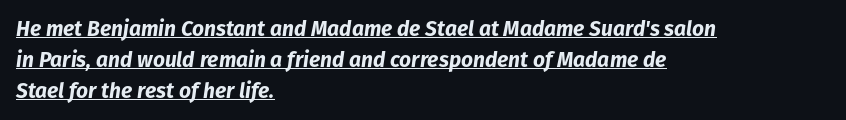
Caption: standard tracking, unaltered. Tall strokes in this sample are angled rather than plumb. Whoever set this chose a conventional vertical rhythm. These lines stack with their left ends in a neat column. The lettering is marked with a stroke running underneath it. How heavy is the stroke? Heavy — this is a bold.
